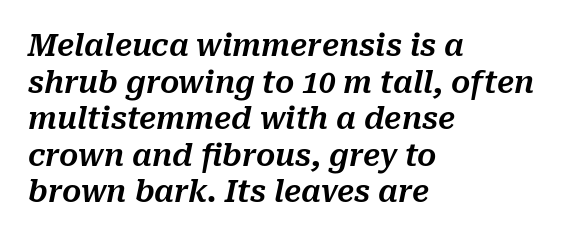
Q: Is the text italic (slanted)? A: Yes, it leans right by about 10 degrees.
Q: Is the text underlined? A: No.
Q: How is the paragraph aligned? A: Left-aligned.
Q: Is the spacing between letters normal or unusually wide? A: Normal.
Q: Width (condensed, normal, or wide)? A: Normal.
Q: Stroke contrast? A: Medium.
Q: x-height? A: Medium.
Q: Monospaced? A: No.
